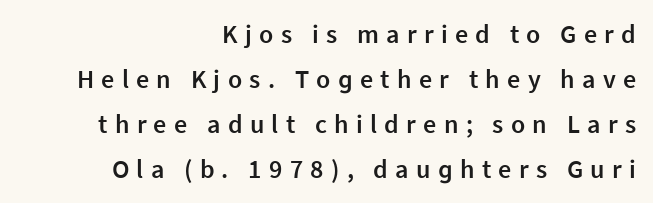
Observe the wide spacing: letters keep a clear distance from each other. Semibold letterforms, between regular and bold. The setting favours the right margin, as signatures and pull-quotes sometimes do. Letters rest on an invisible, unmarked baseline. A roman cut, with each character standing at attention.
